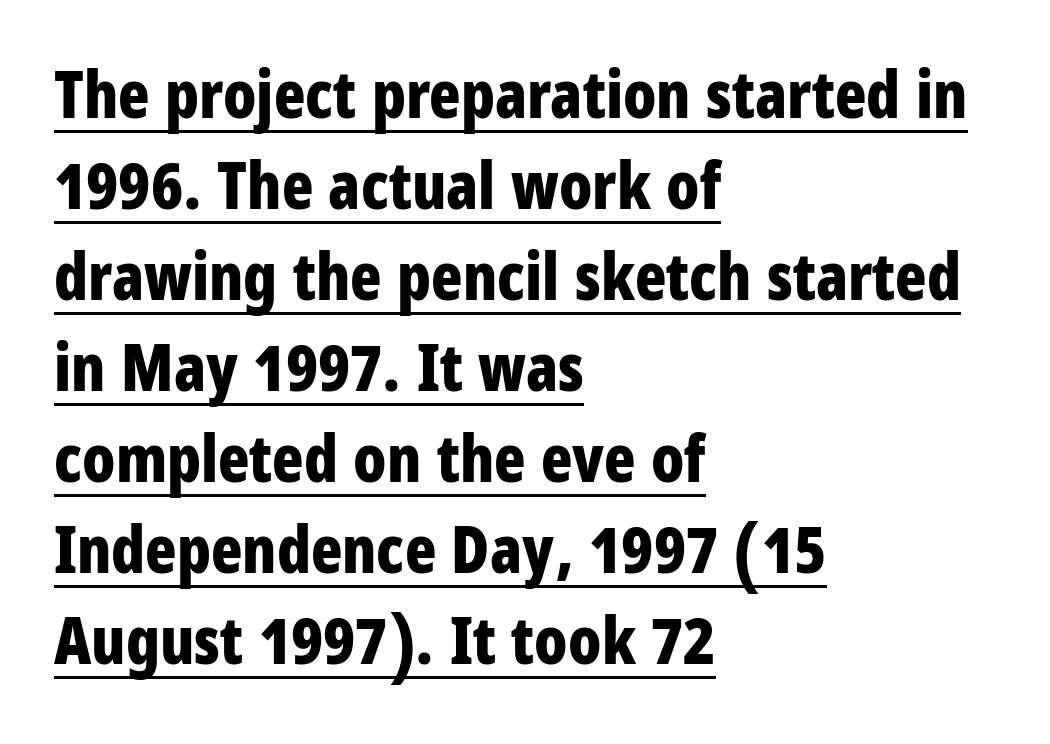
{"serif": "no", "italic": "no", "bold": "yes", "weight": "bold", "width": "condensed", "stroke_contrast": "low", "x_height": "large", "monospaced": "no", "underline": "yes", "align": "left", "line_spacing": "normal", "line_spacing_ratio": 1.4, "letter_spacing": "normal", "letter_spacing_em": 0.0, "glyph_px": 65}
